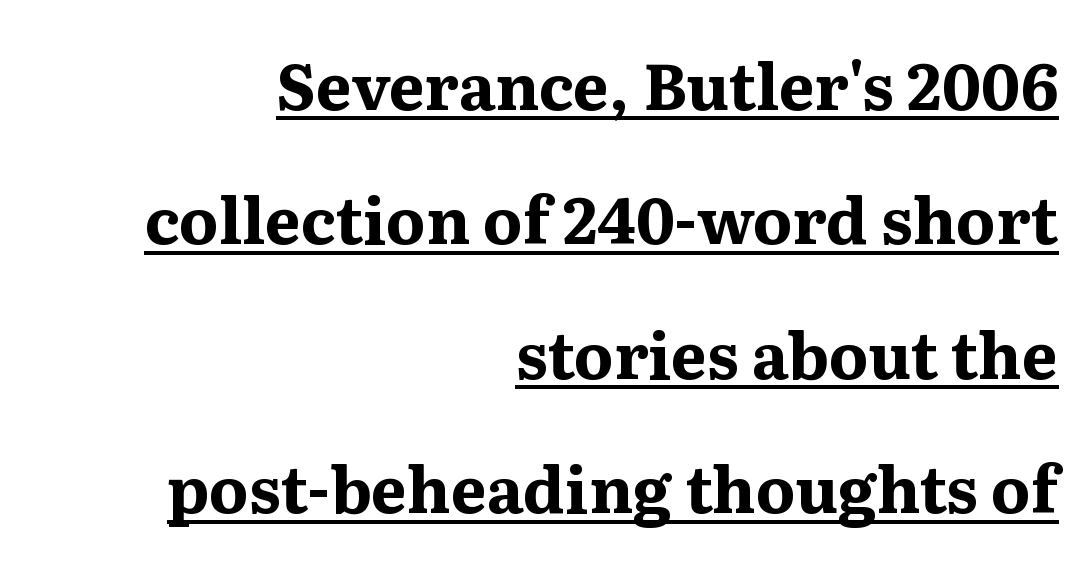
Q: Is the text bold? A: Yes.
Q: Is the text italic (slanted)? A: No, it is upright.
Q: Is the typeface a serif or a sans-serif typeface? A: Serif.
Q: Is the text underlined? A: Yes.
Q: How is the paragraph aligned? A: Right-aligned.
Q: Is the spacing between letters normal or unusually wide? A: Normal.
Q: Is the spacing between lines tight, normal or loose? A: Loose.
Q: Width (condensed, normal, or wide)? A: Normal.
Q: Stroke contrast? A: Medium.
Q: x-height? A: Medium.
Q: Monospaced? A: No.
